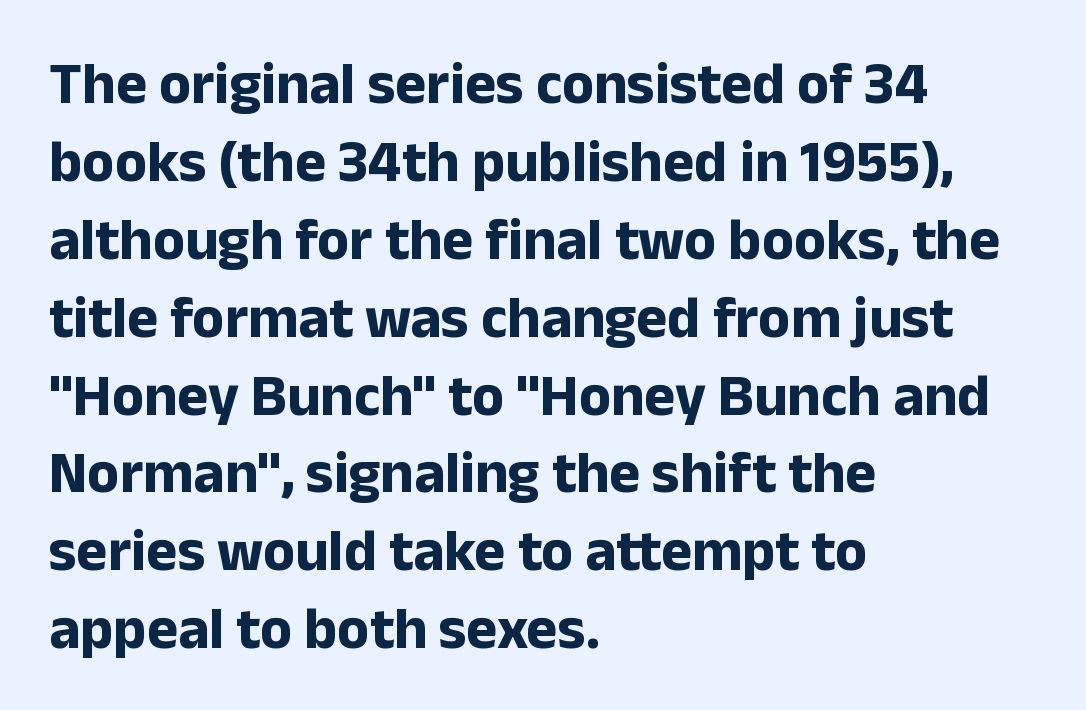
The face used here is proportionally spaced, like ordinary book or web type. The tracking reads as untouched default to a designer's eye. Rows of type keep a routine distance in the vertical direction. The typesetting leans heavy: a genuine bold. Rendered with straight, roman letterforms.
